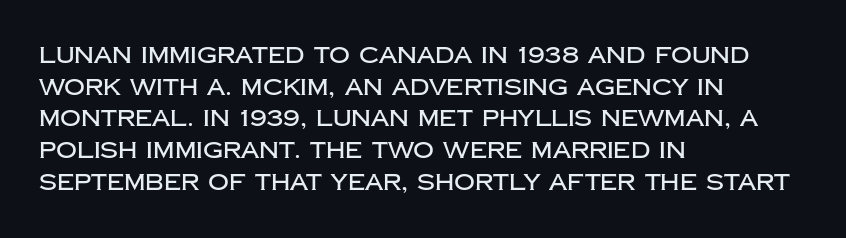
The tracking reads as untouched default to a designer's eye. These lines were composed using upright roman letters. A clean baseline with only descenders dipping below it. The designer left line spacing at the default. The lines are quadded left.
